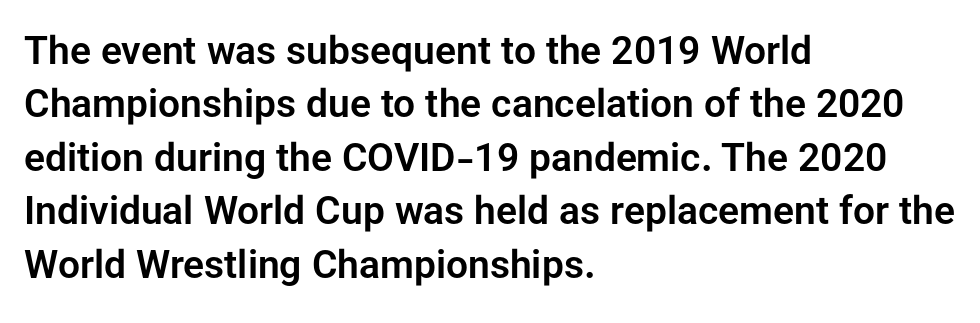
Q: Is the text italic (slanted)? A: No, it is upright.
Q: Is the typeface a serif or a sans-serif typeface? A: Sans-serif.
Q: Is the text underlined? A: No.
Q: How is the paragraph aligned? A: Left-aligned.
Q: Is the spacing between letters normal or unusually wide? A: Normal.
Q: Is the spacing between lines tight, normal or loose? A: Normal.
Q: Width (condensed, normal, or wide)? A: Normal.
Q: Stroke contrast? A: Low.
Q: x-height? A: Medium.
Q: Monospaced? A: No.
